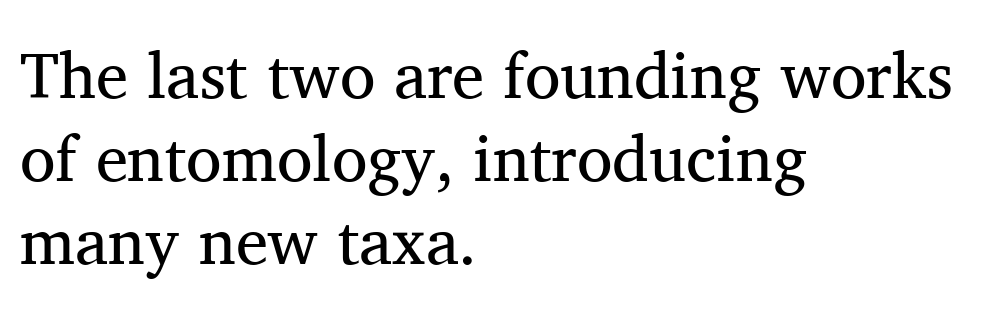
Type style note: has serifs. When letters stand straight like this, we call the style roman or upright. The lines sit at an ordinary, default distance from one another. A clean baseline with only descenders dipping below it. You could not count columns in this text — the font is proportionally spaced.
